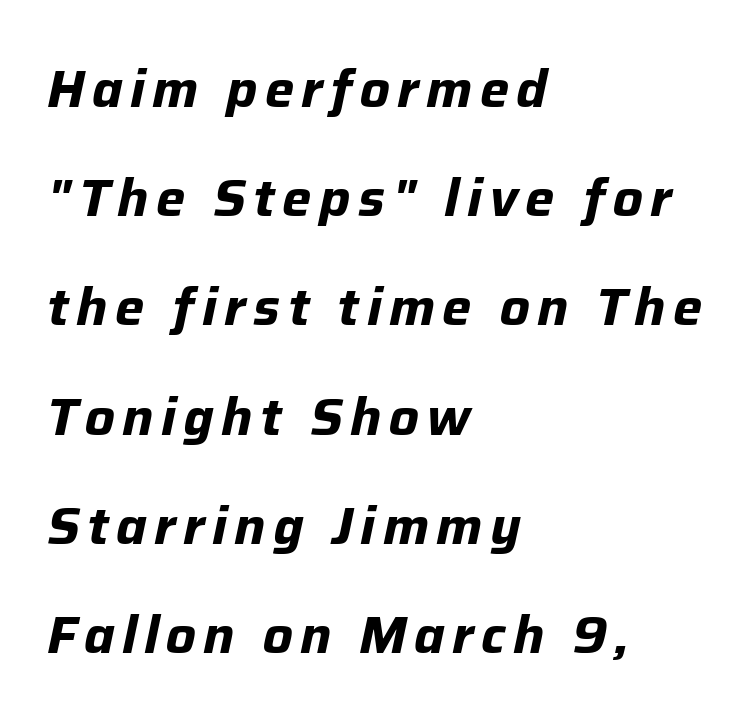
Q: Is the text bold? A: Yes.
Q: Is the text italic (slanted)? A: Yes, it leans right by about 12 degrees.
Q: Is the text underlined? A: No.
Q: How is the paragraph aligned? A: Left-aligned.
Q: Is the spacing between lines tight, normal or loose? A: Loose.
Q: Width (condensed, normal, or wide)? A: Normal.
Q: Stroke contrast? A: Low.
Q: x-height? A: Medium.
Q: Monospaced? A: No.
